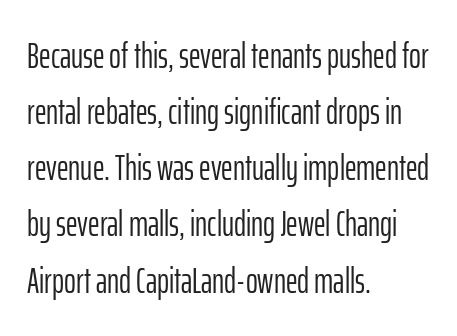
The image shows 36 px light, condensed sans-serif type, upright; set left-aligned, normal line spacing (1.56x), normal letter spacing, not underlined; low stroke contrast and a medium x-height.
